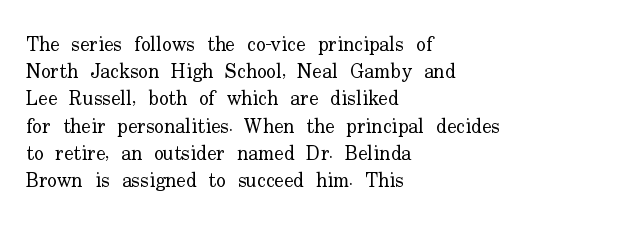
The image shows 20 px text type, upright; set left-aligned, normal line spacing (1.36x), normal letter spacing, not underlined.
